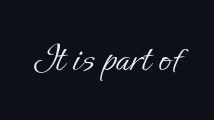
Q: Is the text bold? A: No.
Q: Is the text italic (slanted)? A: Yes.
Q: Is the text underlined? A: No.
Q: Is the spacing between letters normal or unusually wide? A: Normal.
Q: Width (condensed, normal, or wide)? A: Normal.
Q: Stroke contrast? A: Low.
Q: x-height? A: Small.
Q: Monospaced? A: No.
